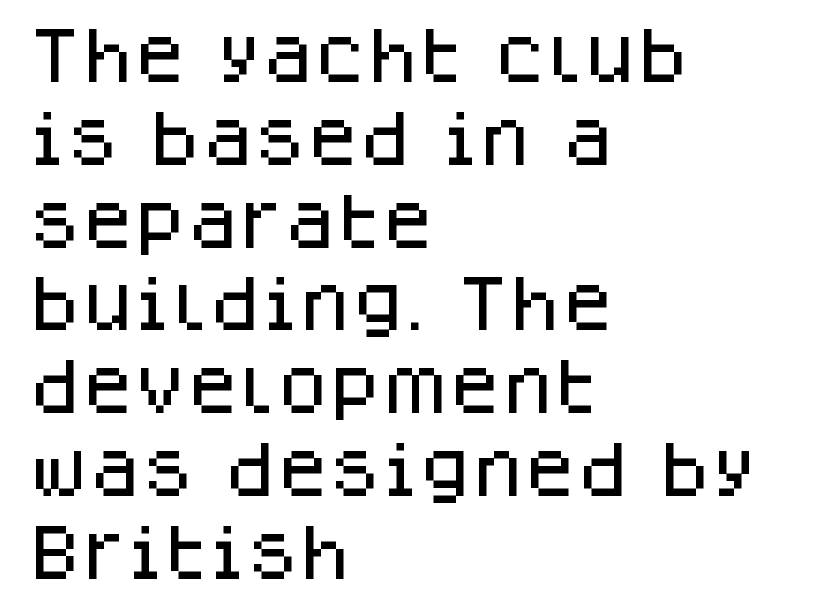
Q: Is the text italic (slanted)? A: No, it is upright.
Q: Is the typeface a serif or a sans-serif typeface? A: Sans-serif.
Q: Is the text underlined? A: No.
Q: How is the paragraph aligned? A: Left-aligned.
Q: Is the spacing between letters normal or unusually wide? A: Normal.
Q: Is the spacing between lines tight, normal or loose? A: Normal.
Q: Width (condensed, normal, or wide)? A: Normal.
Q: Stroke contrast? A: Low.
Q: x-height? A: Large.
Q: Monospaced? A: No.
